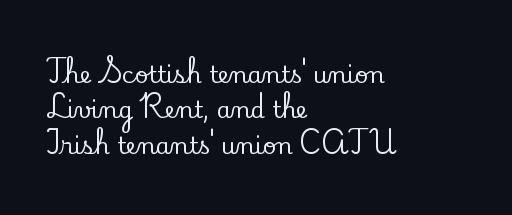
Q: Is the text italic (slanted)? A: No, it is upright.
Q: Is the text underlined? A: No.
Q: How is the paragraph aligned? A: Left-aligned.
Q: Is the spacing between letters normal or unusually wide? A: Normal.
Q: Is the spacing between lines tight, normal or loose? A: Normal.
